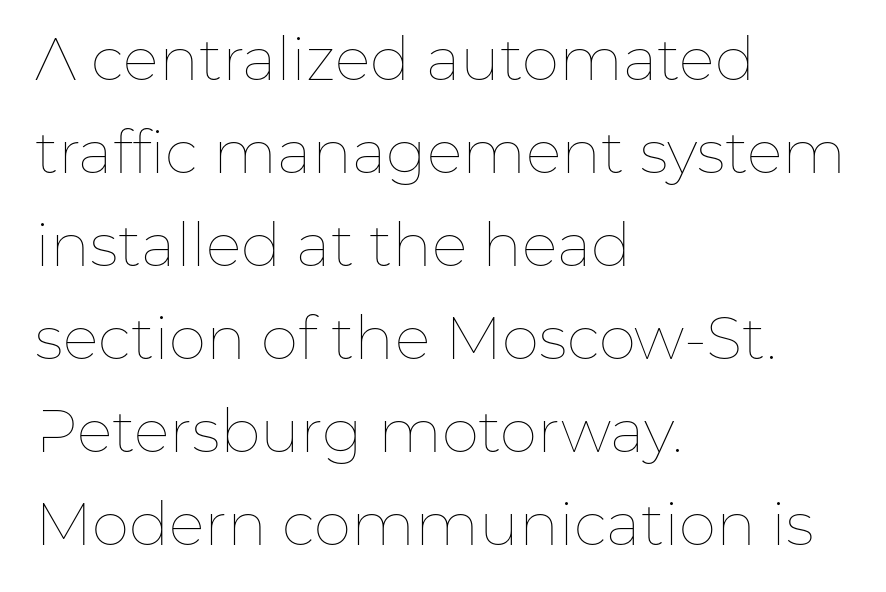
Q: Is the text bold? A: No.
Q: Is the text italic (slanted)? A: No, it is upright.
Q: Is the text underlined? A: No.
Q: How is the paragraph aligned? A: Left-aligned.
Q: Is the spacing between letters normal or unusually wide? A: Normal.
Q: Is the spacing between lines tight, normal or loose? A: Normal.
Q: Width (condensed, normal, or wide)? A: Normal.
Q: Stroke contrast? A: Low.
Q: x-height? A: Medium.
Q: Monospaced? A: No.
